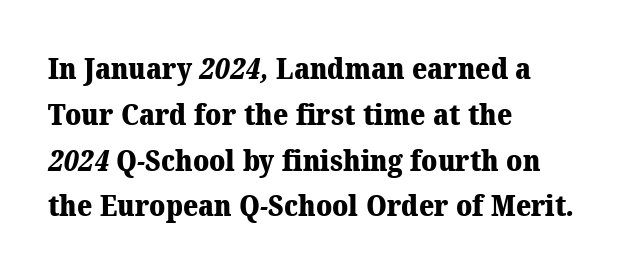
The image shows 29 px heavy serif type; set left-aligned, normal line spacing (1.58x), normal letter spacing, not underlined; medium stroke contrast and a medium x-height.
